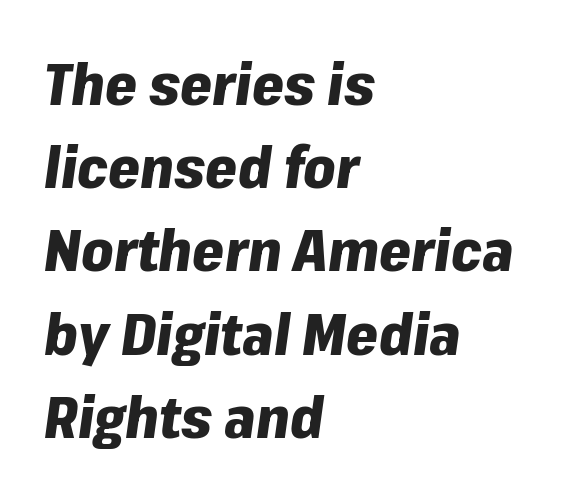
Descenders are the only things crossing below the line. Slanted lettering throughout. Stroke thickness is high; the sample reads as a true bold. Vertical spacing — default.
